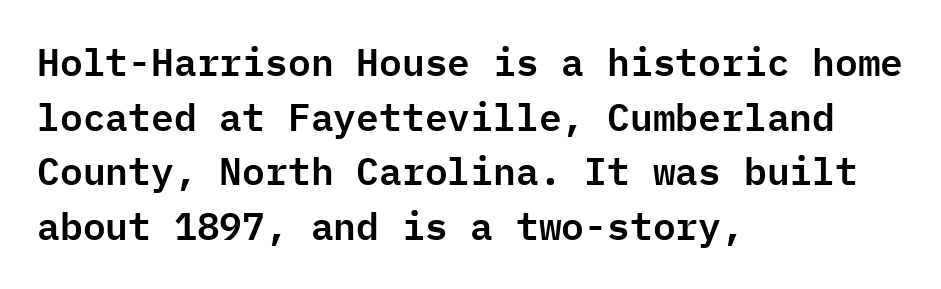
Q: Is the text italic (slanted)? A: No, it is upright.
Q: Is the typeface a serif or a sans-serif typeface? A: Sans-serif.
Q: Is the text underlined? A: No.
Q: How is the paragraph aligned? A: Left-aligned.
Q: Is the spacing between letters normal or unusually wide? A: Normal.
Q: Is the spacing between lines tight, normal or loose? A: Normal.
Q: Width (condensed, normal, or wide)? A: Normal.
Q: Stroke contrast? A: Low.
Q: x-height? A: Medium.
Q: Monospaced? A: Yes.
